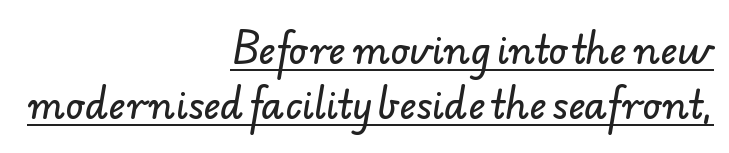
{"serif": "no", "width": "normal", "stroke_contrast": "low", "x_height": "small", "monospaced": "no", "underline": "yes", "align": "right", "line_spacing": "normal", "line_spacing_ratio": 1.5, "letter_spacing": "normal", "letter_spacing_em": 0.0, "glyph_px": 37}
